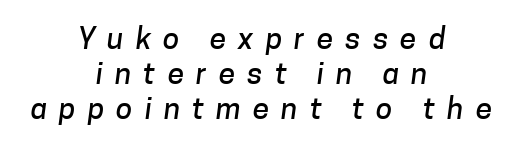
The image shows 30 px sans-serif type; set centered, line spacing 1.16x, unusually wide letter spacing (+0.4 em), not underlined; low stroke contrast and a medium x-height.
